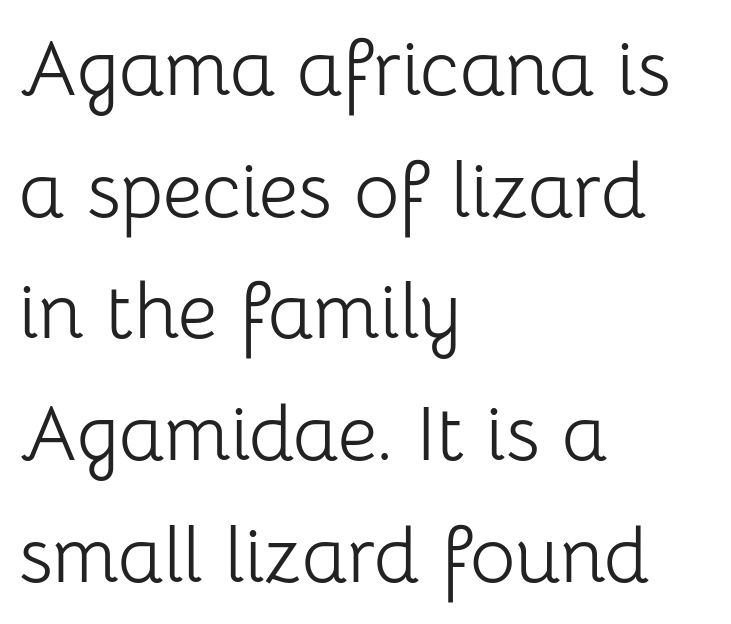
Think standard paragraph weight, or any step lighter than that. Lines of text with bare space underneath. Each letter keeps its own natural width here, so spacing adapts to shape. The passage shown is typeset with a sans-serif family. Normally led — the rows are evenly, conventionally spaced. A student would call this left alignment; a typographer would say flush left, rag right.
